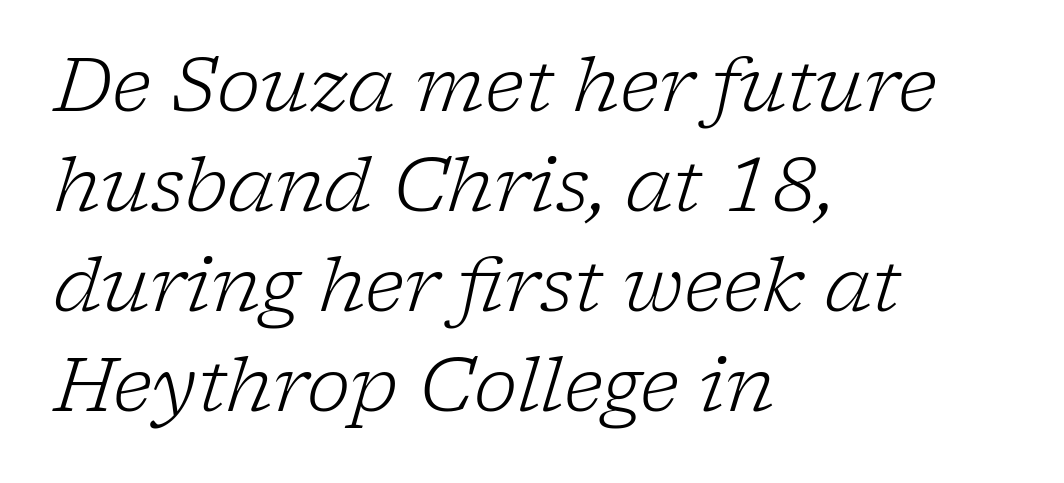
{"serif": "yes", "italic": "yes", "lean": "right", "slant_degrees": 17, "bold": "no", "weight": "light", "width": "normal", "stroke_contrast": "low", "x_height": "medium", "monospaced": "no", "underline": "no", "align": "left", "line_spacing": "normal", "line_spacing_ratio": 1.35, "letter_spacing": "normal", "letter_spacing_em": 0.0, "glyph_px": 74}
